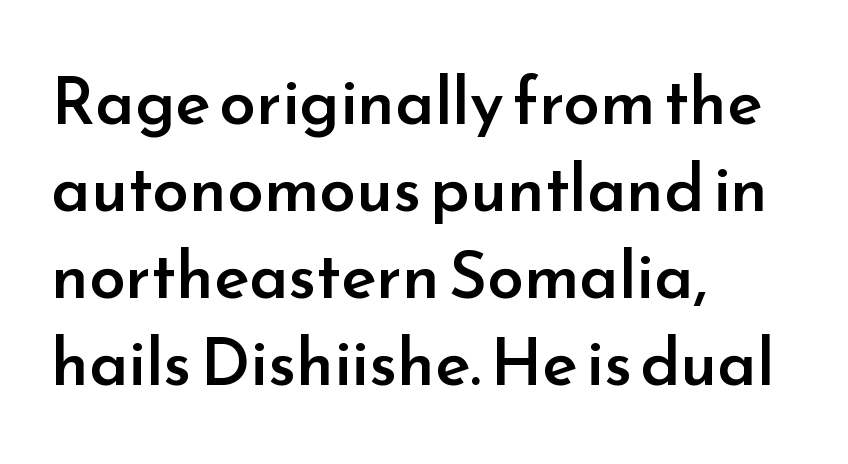
Q: Is the text bold? A: Semi-bold.
Q: Is the text italic (slanted)? A: No, it is upright.
Q: Is the typeface a serif or a sans-serif typeface? A: Sans-serif.
Q: Is the text underlined? A: No.
Q: How is the paragraph aligned? A: Left-aligned.
Q: Is the spacing between letters normal or unusually wide? A: Normal.
Q: Is the spacing between lines tight, normal or loose? A: Normal.
Q: Width (condensed, normal, or wide)? A: Normal.
Q: Stroke contrast? A: Low.
Q: x-height? A: Small.
Q: Monospaced? A: No.
